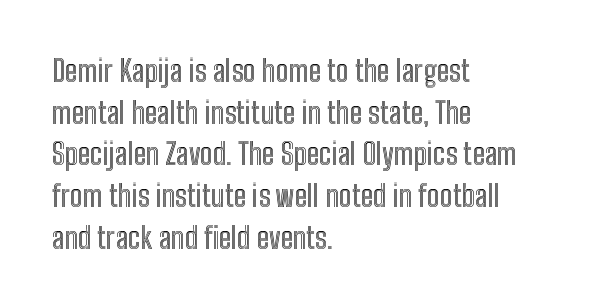
Q: Is the text italic (slanted)? A: No, it is upright.
Q: Is the text underlined? A: No.
Q: How is the paragraph aligned? A: Left-aligned.
Q: Is the spacing between letters normal or unusually wide? A: Normal.
Q: Is the spacing between lines tight, normal or loose? A: Normal.
Q: Width (condensed, normal, or wide)? A: Condensed.
Q: x-height? A: Medium.
Q: Monospaced? A: No.
